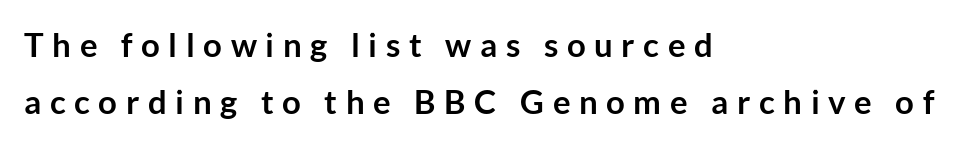
Look at the tracking — it's clearly loosened, letters drifting apart. Rule under the text: the space is simply empty. Each line starts at the same left margin while the right side varies. Spacing verdict: proportional, widths tailored to each character.
